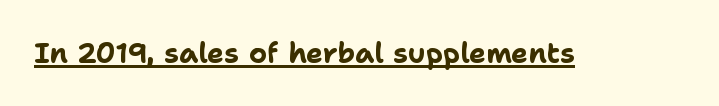
These lines are composed in type without serifs. How are the letters spaced? Ordinarily, with no added tracking. Caption: bold face, heavy strokes. This is underlined copy, the kind a proofreader might mark for attention. This sample uses an upright cut, with every glyph sitting square on the baseline. Each letter keeps its own natural width here, so spacing adapts to shape.
